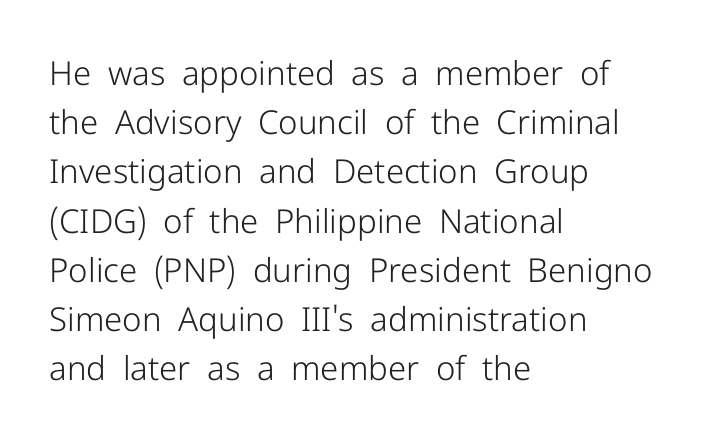
{"serif": "no", "italic": "no", "bold": "no", "weight": "light", "width": "normal", "stroke_contrast": "low", "x_height": "medium", "monospaced": "no", "underline": "no", "align": "left", "line_spacing": "normal", "line_spacing_ratio": 1.49, "letter_spacing": "normal", "letter_spacing_em": 0.0, "glyph_px": 33}
